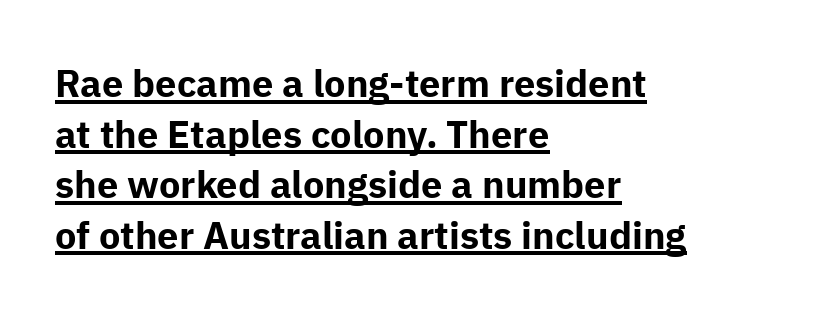
The image shows 38 px bold sans-serif type, upright; set left-aligned, normal line spacing (1.33x), normal letter spacing, underlined; low stroke contrast and a medium x-height.
